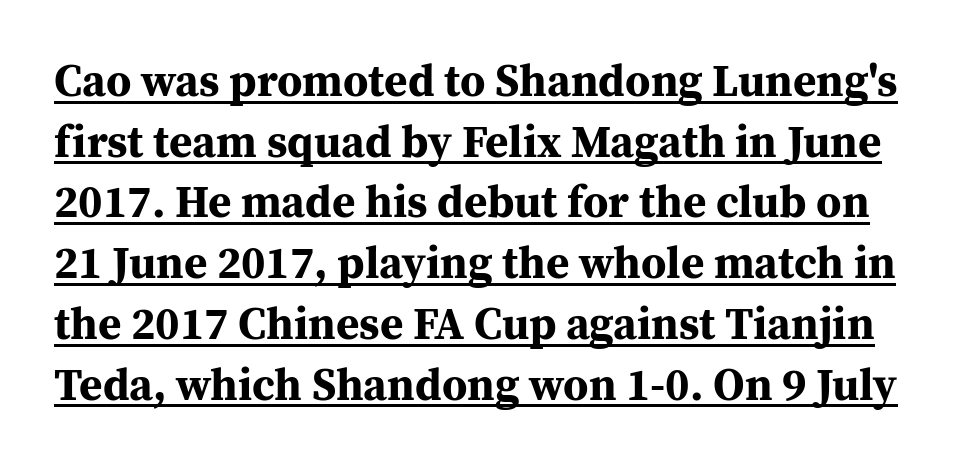
Q: Is the text bold? A: Yes.
Q: Is the text italic (slanted)? A: No, it is upright.
Q: Is the typeface a serif or a sans-serif typeface? A: Serif.
Q: Is the text underlined? A: Yes.
Q: Is the spacing between letters normal or unusually wide? A: Normal.
Q: Is the spacing between lines tight, normal or loose? A: Normal.
Q: Width (condensed, normal, or wide)? A: Normal.
Q: Stroke contrast? A: Medium.
Q: x-height? A: Medium.
Q: Monospaced? A: No.
